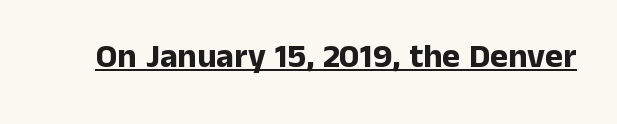
{"serif": "no", "italic": "no", "bold": "yes", "weight": "bold", "width": "normal", "stroke_contrast": "low", "x_height": "medium", "monospaced": "no", "underline": "yes", "letter_spacing": "normal", "letter_spacing_em": 0.0, "glyph_px": 34}
